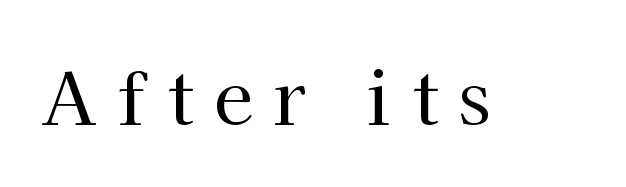
The image shows 72 px regular-weight serif type, upright; set unusually wide letter spacing (+0.29 em), not underlined; high stroke contrast and a medium x-height.
